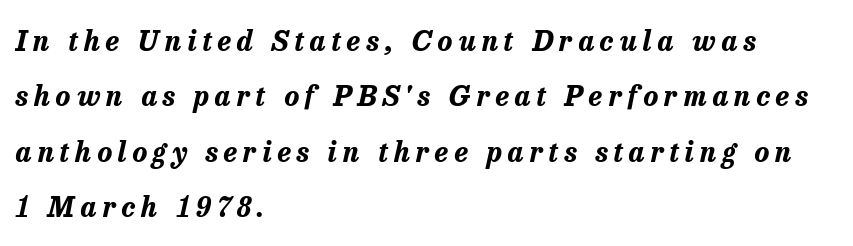
The baseline area is clear. The letters are bold, with thick, heavy strokes. Here the designer chose a conventional face with non-uniform glyph widths. Slant detected: the letters are inclined. Visually the block forms a straight wall on the left and a jagged coastline on the right.
